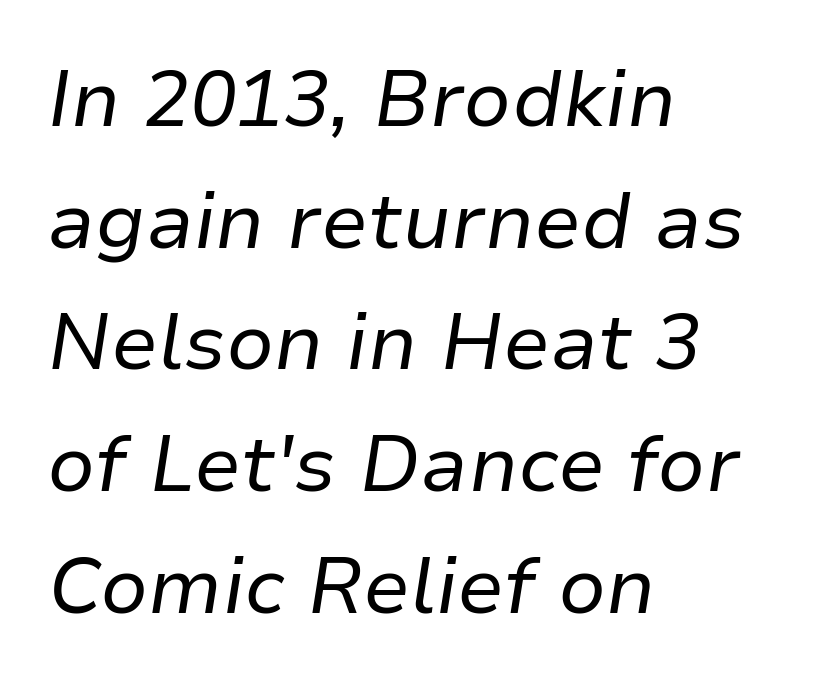
Normally led — the rows are evenly, conventionally spaced. Tracking value appears to be zero — textbook default spacing. Every row of glyphs begins at an identical x-position on the left. Observe the lean: these are italic letterforms.
